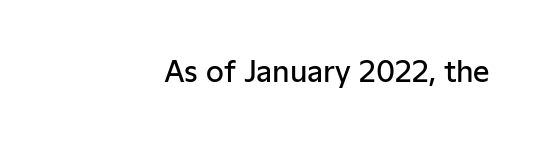
{"serif": "no", "italic": "no", "bold": "semi", "weight": "semibold", "width": "normal", "stroke_contrast": "low", "x_height": "medium", "monospaced": "no", "underline": "no", "align": "right", "letter_spacing": "normal", "letter_spacing_em": 0.0, "glyph_px": 29}
